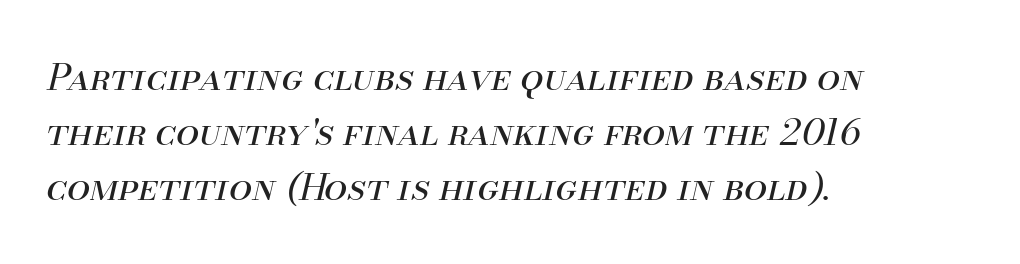
Q: Is the text bold? A: No.
Q: Is the text italic (slanted)? A: Yes, it leans right by about 13 degrees.
Q: Is the text underlined? A: No.
Q: How is the paragraph aligned? A: Left-aligned.
Q: Is the spacing between letters normal or unusually wide? A: Normal.
Q: Is the spacing between lines tight, normal or loose? A: Normal.
Q: Width (condensed, normal, or wide)? A: Normal.
Q: Stroke contrast? A: Medium.
Q: x-height? A: Small.
Q: Monospaced? A: No.
